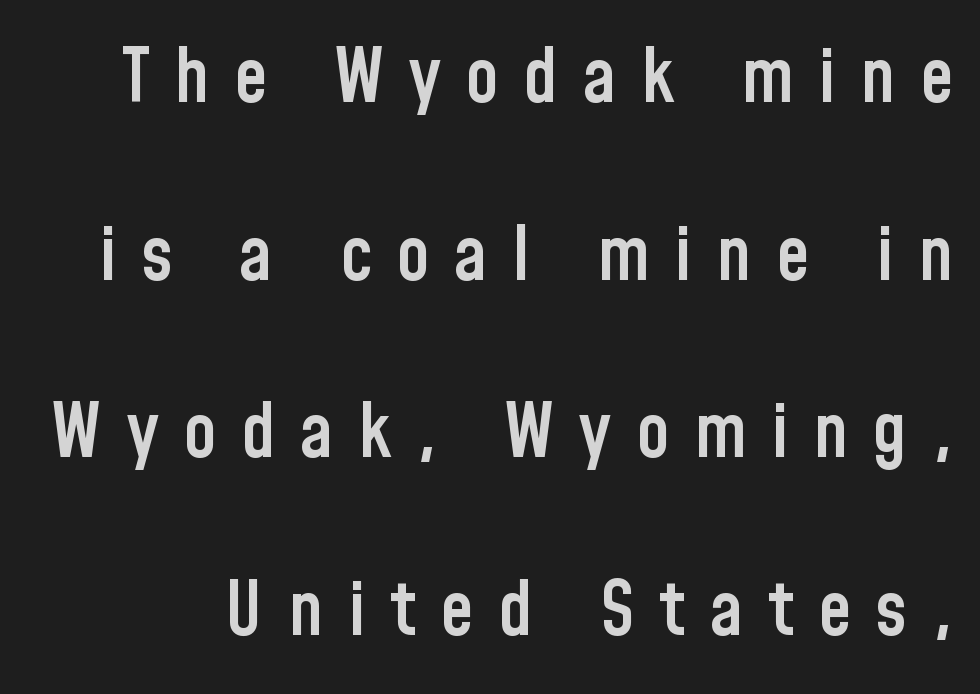
The image shows 75 px semibold, condensed sans-serif type, upright; set loose line spacing (2.37x), unusually wide letter spacing (+0.33 em), not underlined; low stroke contrast and a medium x-height.
